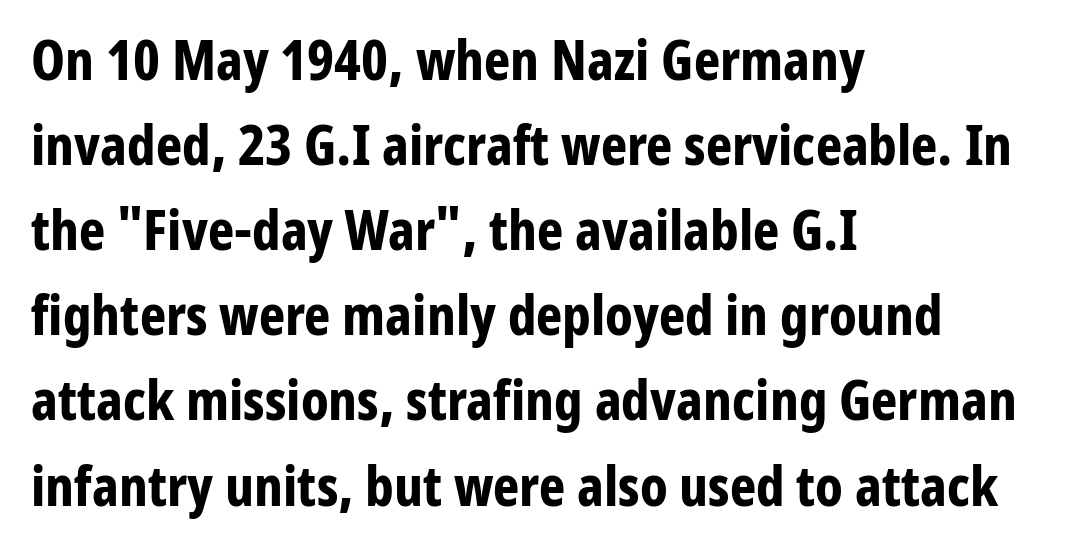
Q: Is the text bold? A: Yes.
Q: Is the text italic (slanted)? A: No, it is upright.
Q: Is the typeface a serif or a sans-serif typeface? A: Sans-serif.
Q: Is the text underlined? A: No.
Q: How is the paragraph aligned? A: Left-aligned.
Q: Is the spacing between letters normal or unusually wide? A: Normal.
Q: Is the spacing between lines tight, normal or loose? A: Normal.
Q: Width (condensed, normal, or wide)? A: Condensed.
Q: Stroke contrast? A: Low.
Q: x-height? A: Medium.
Q: Monospaced? A: No.
